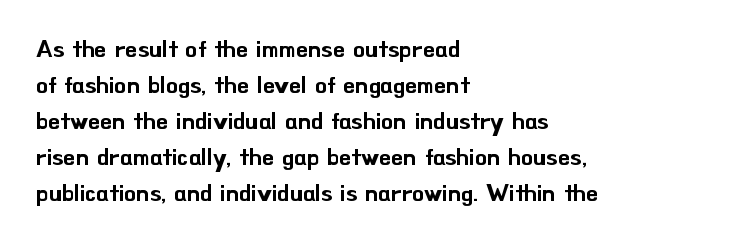
Q: Is the text italic (slanted)? A: No, it is upright.
Q: Is the text underlined? A: No.
Q: How is the paragraph aligned? A: Left-aligned.
Q: Is the spacing between letters normal or unusually wide? A: Normal.
Q: Is the spacing between lines tight, normal or loose? A: Normal.
